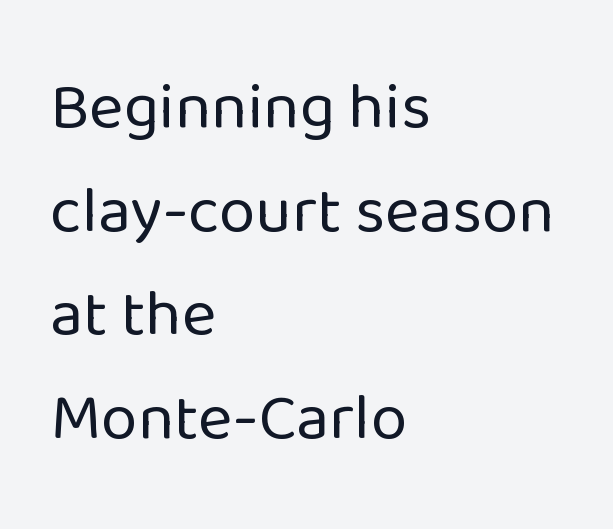
{"serif": "no", "italic": "no", "bold": "no", "weight": "regular", "width": "normal", "stroke_contrast": "low", "x_height": "medium", "monospaced": "no", "underline": "no", "align": "left", "line_spacing": "normal", "line_spacing_ratio": 1.57, "letter_spacing": "normal", "letter_spacing_em": 0.0, "glyph_px": 66}
